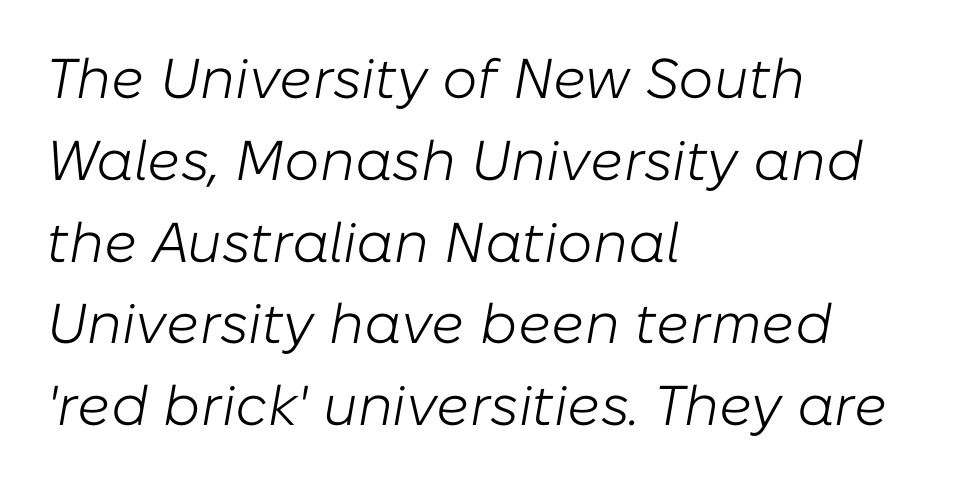
Q: Is the text bold? A: No.
Q: Is the text italic (slanted)? A: Yes, it leans right by about 10 degrees.
Q: Is the text underlined? A: No.
Q: How is the paragraph aligned? A: Left-aligned.
Q: Is the spacing between letters normal or unusually wide? A: Normal.
Q: Is the spacing between lines tight, normal or loose? A: Normal.
Q: Width (condensed, normal, or wide)? A: Normal.
Q: Stroke contrast? A: Low.
Q: x-height? A: Medium.
Q: Monospaced? A: No.
